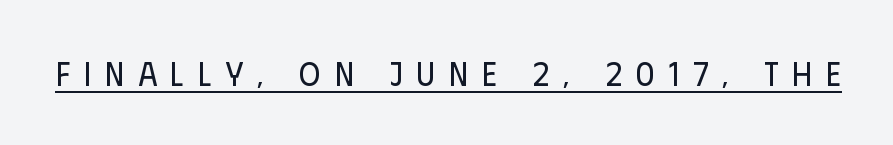
The image shows 33 px regular-weight, condensed sans-serif type, upright; set unusually wide letter spacing (+0.42 em), underlined; low stroke contrast and a large x-height.
